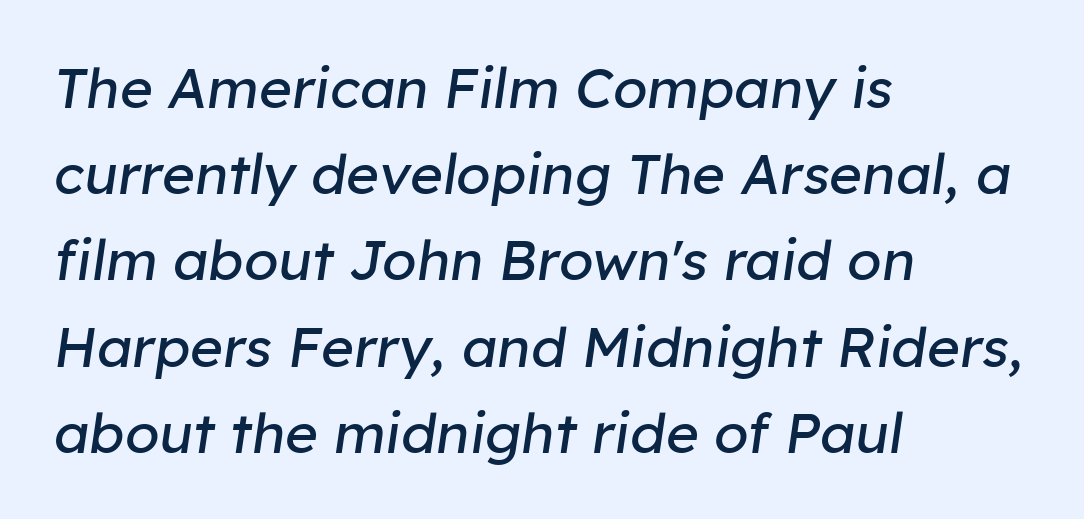
The image shows 56 px regular-weight type, italic (leaning right); set left-aligned, normal line spacing (1.54x), normal letter spacing, not underlined; low stroke contrast and a medium x-height.
